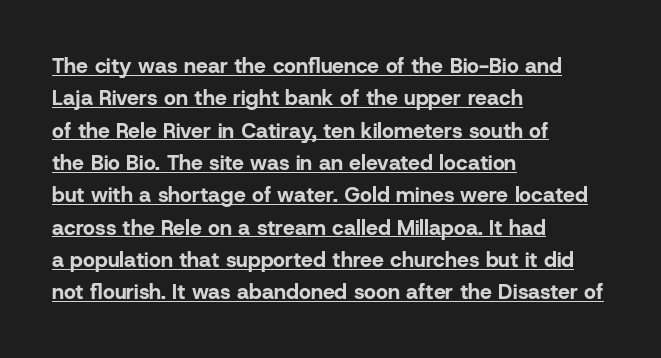
The image shows 21 px bold type, upright; set left-aligned, normal line spacing (1.54x), normal letter spacing, underlined.
